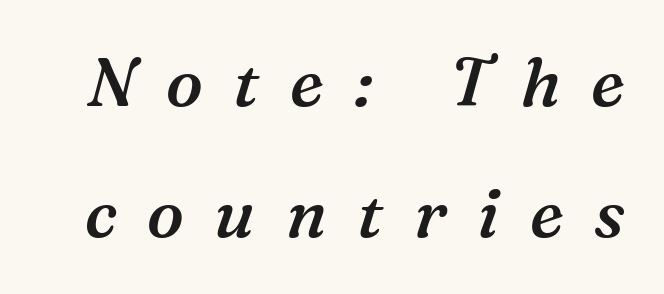
{"serif": "yes", "italic": "yes", "lean": "right", "slant_degrees": 16, "bold": "semi", "weight": "semibold", "width": "normal", "stroke_contrast": "medium", "x_height": "medium", "monospaced": "no", "underline": "no", "line_spacing": "loose", "line_spacing_ratio": 1.92, "letter_spacing": "wide", "letter_spacing_em": 0.45, "glyph_px": 68}
